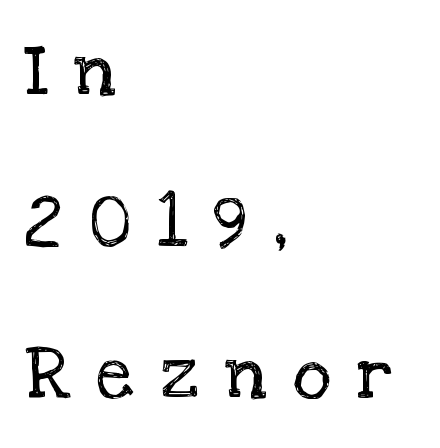
{"serif": "yes", "italic": "no", "bold": "no", "weight": "regular", "width": "normal", "stroke_contrast": "low", "x_height": "large", "monospaced": "no", "underline": "no", "align": "left", "line_spacing": "loose", "line_spacing_ratio": 2.05, "letter_spacing": "wide", "letter_spacing_em": 0.36, "glyph_px": 74}
